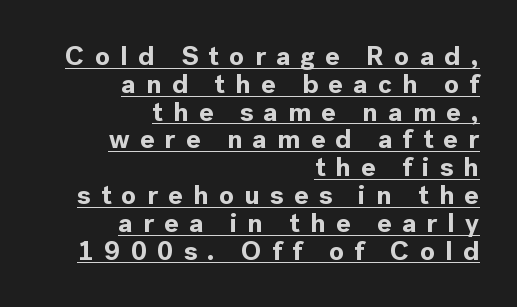
Q: Is the text bold? A: Yes.
Q: Is the text italic (slanted)? A: No, it is upright.
Q: Is the text underlined? A: Yes.
Q: How is the paragraph aligned? A: Right-aligned.
Q: Is the spacing between letters normal or unusually wide? A: Unusually wide.
Q: Is the spacing between lines tight, normal or loose? A: Tight.
